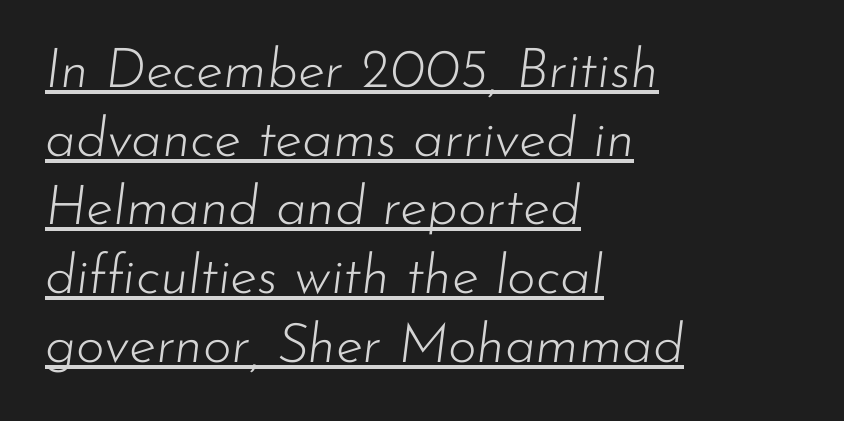
The image shows 55 px light type, italic (leaning right); set left-aligned, normal line spacing (1.25x), normal letter spacing, underlined; low stroke contrast and a small x-height.
